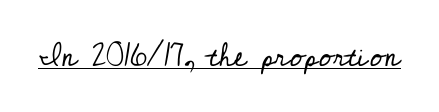
The weight tops out at a normal text grade. Honestly, the underline is the first thing you notice here. The face used here is proportionally spaced, like ordinary book or web type. Between one letter and the next there's only the usual sliver of space. The text was rendered using a seriffed face with decorative stroke endings.
